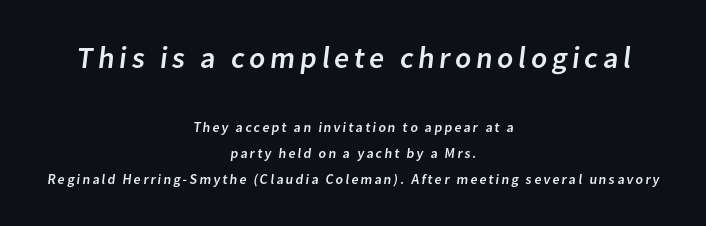
{"serif": "no", "width": "normal", "stroke_contrast": "low", "x_height": "medium", "monospaced": "no", "underline": "no", "align": "center", "line_spacing_ratio": 1.86, "larger_block": "first", "size_ratio": 2.14, "glyph_px": 30}
